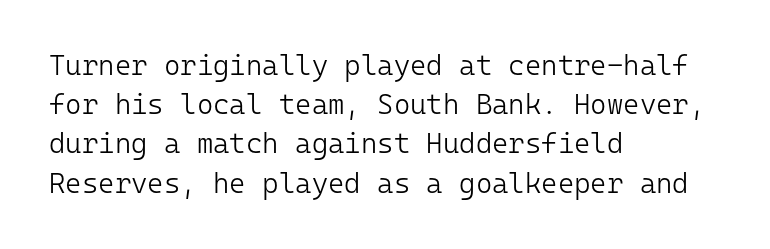
The image shows 28 px light sans-serif type, upright, monospaced; set left-aligned, normal line spacing (1.4x), normal letter spacing, not underlined; low stroke contrast and a medium x-height.
